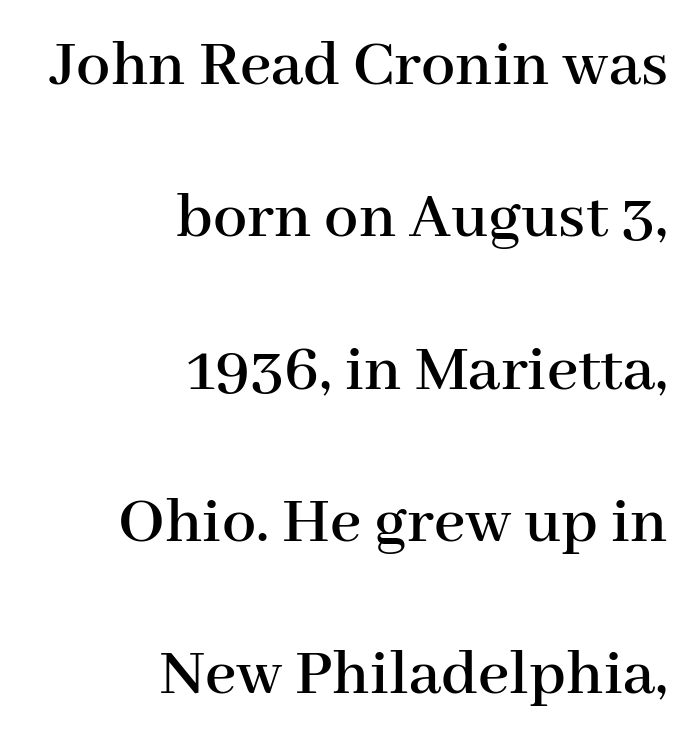
Type style note: has serifs. Letter spacing: default. The specimen reads as upright at a glance. Right-aligned paragraph, ragged on the left. Check the space under the baseline: it is left empty.
